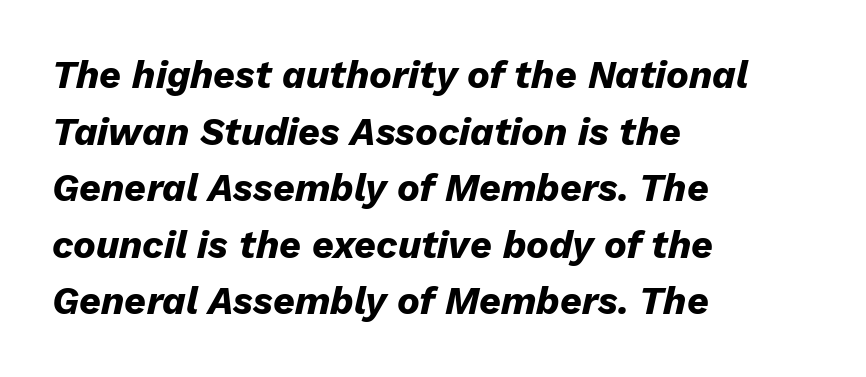
A clean baseline with only descenders dipping below it. Summary of vertical rhythm: regular, with standard interline spacing. The face used here has a pronounced slope to its letters. Short and long lines alike share a common starting point at left. You'd pick this weight for a headline — it's a proper bold.
